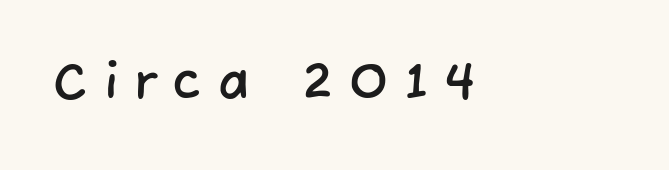
Q: Is the typeface a serif or a sans-serif typeface? A: Sans-serif.
Q: Is the text underlined? A: No.
Q: Is the spacing between letters normal or unusually wide? A: Unusually wide.
Q: Width (condensed, normal, or wide)? A: Normal.
Q: Stroke contrast? A: Low.
Q: x-height? A: Medium.
Q: Monospaced? A: No.
